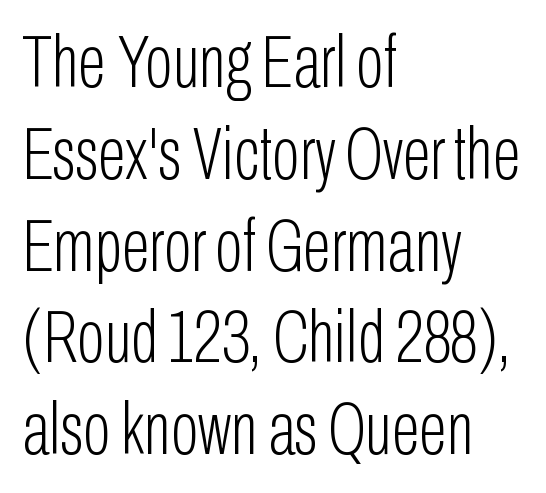
Q: Is the text bold? A: No.
Q: Is the text italic (slanted)? A: No, it is upright.
Q: Is the typeface a serif or a sans-serif typeface? A: Sans-serif.
Q: Is the text underlined? A: No.
Q: How is the paragraph aligned? A: Left-aligned.
Q: Is the spacing between letters normal or unusually wide? A: Normal.
Q: Width (condensed, normal, or wide)? A: Condensed.
Q: Stroke contrast? A: Low.
Q: x-height? A: Medium.
Q: Monospaced? A: No.
